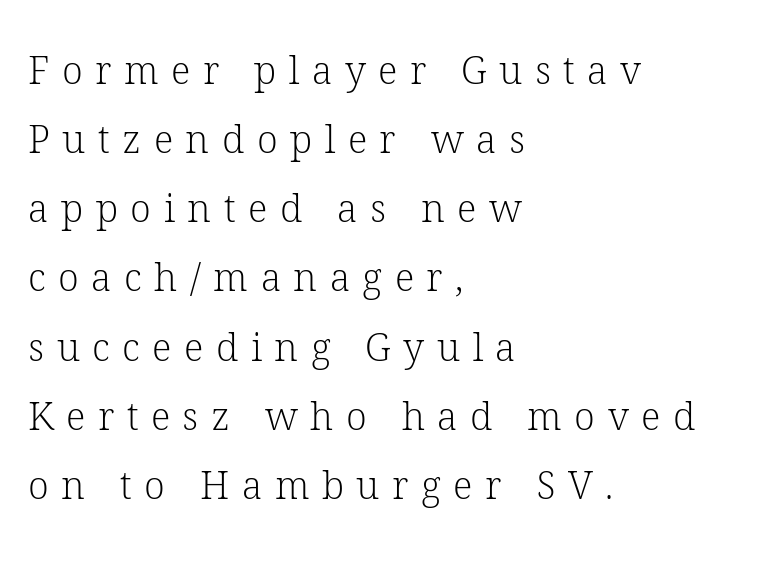
Unbolded letterforms with no extra heft. Line starts are locked; line ends wander. These lines are rendered in a variable-pitch font. The zone under the glyphs is completely vacant. These lines are composed in type with serifs.
